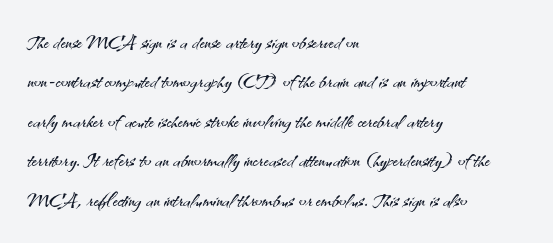
Q: Is the text bold? A: No.
Q: Is the text italic (slanted)? A: Yes.
Q: Is the text underlined? A: No.
Q: How is the paragraph aligned? A: Left-aligned.
Q: Is the spacing between letters normal or unusually wide? A: Normal.
Q: Is the spacing between lines tight, normal or loose? A: Normal.
